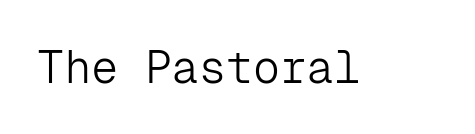
The face used here is monospaced, like something from a code editor. Has an underline been added? It has not. The letters stand upright; this is a roman face. There is no visible air inserted between adjacent glyphs.
